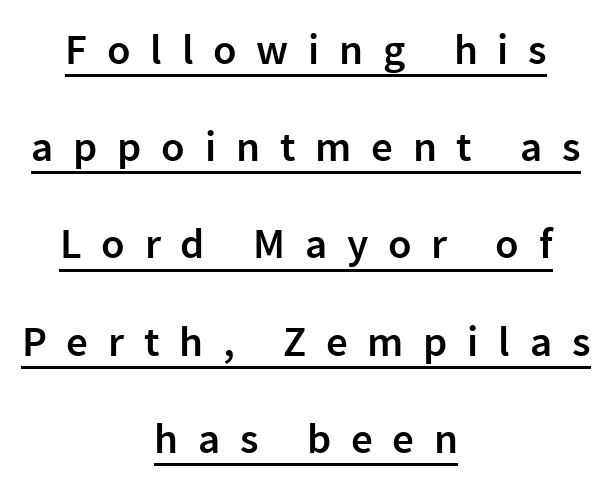
The image shows 43 px semibold sans-serif type, upright; set centered, loose line spacing (2.26x), unusually wide letter spacing (+0.46 em), underlined; low stroke contrast and a medium x-height.
